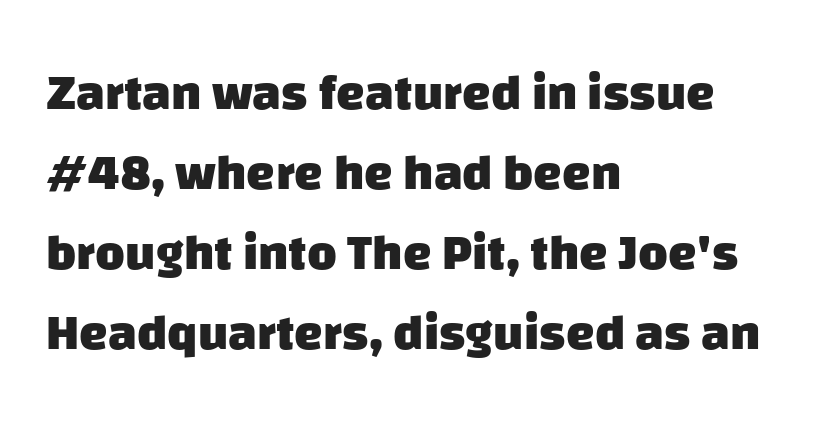
The horizontal fit of the characters is conventional and even. The foot of each line stays bare and open. The typesetter chose a ragged-right arrangement here. A dark, heavy texture on the line: the type is bold. Vertically, the passage feels balanced, rows spaced as you'd expect. Each letter keeps its own natural width here, so spacing adapts to shape.
